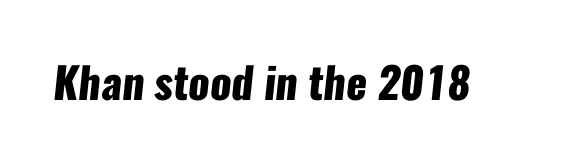
Grotesque or geometric, the face here clearly has no serifs. This rendering features lettering with no underline. Letter spacing: default. Here the designer chose a conventional face with non-uniform glyph widths.
